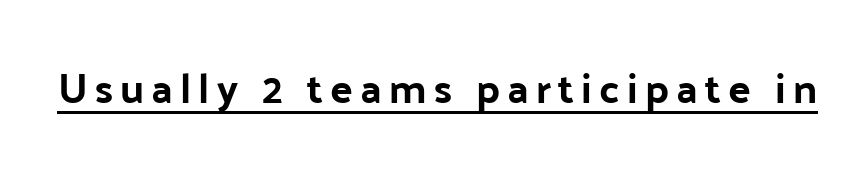
{"serif": "no", "italic": "no", "width": "normal", "stroke_contrast": "low", "x_height": "medium", "monospaced": "no", "underline": "yes", "glyph_px": 42}
